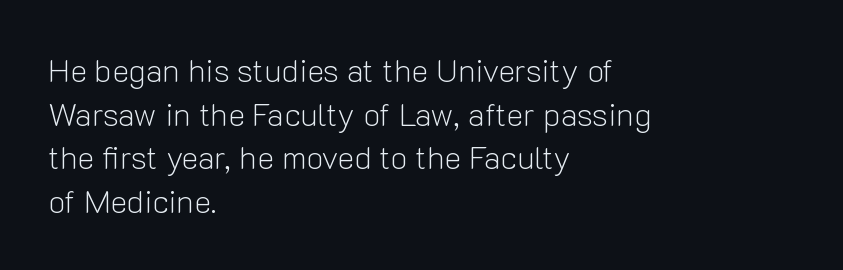
{"serif": "no", "italic": "no", "bold": "no", "weight": "light", "width": "normal", "stroke_contrast": "low", "x_height": "medium", "monospaced": "no", "underline": "no", "align": "left", "line_spacing": "normal", "line_spacing_ratio": 1.36, "letter_spacing": "normal", "letter_spacing_em": 0.0, "glyph_px": 32}
